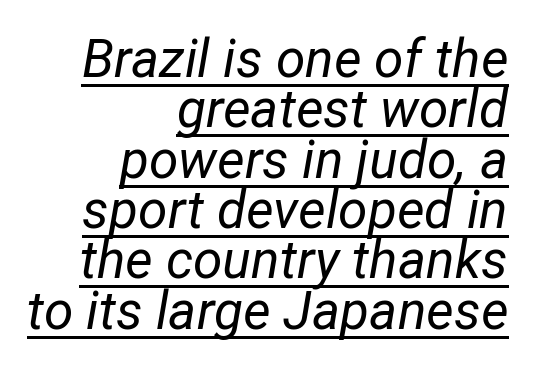
{"italic": "yes", "lean": "right", "slant_degrees": 12, "bold": "no", "weight": "regular", "width": "normal", "stroke_contrast": "low", "x_height": "medium", "monospaced": "no", "underline": "yes", "align": "right", "line_spacing": "tight", "line_spacing_ratio": 0.95, "letter_spacing": "normal", "letter_spacing_em": 0.0, "glyph_px": 53}
